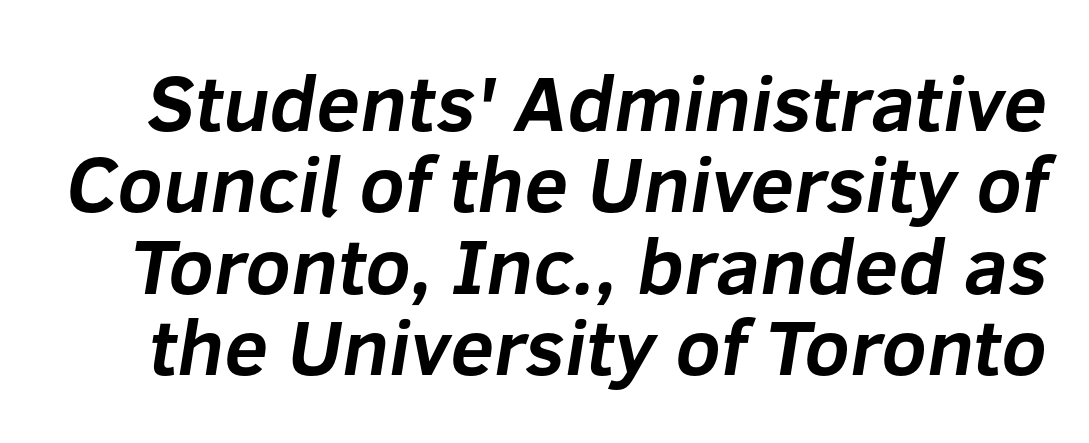
Q: Is the text bold? A: Yes.
Q: Is the typeface a serif or a sans-serif typeface? A: Sans-serif.
Q: Is the text underlined? A: No.
Q: Is the spacing between letters normal or unusually wide? A: Normal.
Q: Is the spacing between lines tight, normal or loose? A: Tight.
Q: Width (condensed, normal, or wide)? A: Normal.
Q: Stroke contrast? A: Low.
Q: x-height? A: Medium.
Q: Monospaced? A: No.
